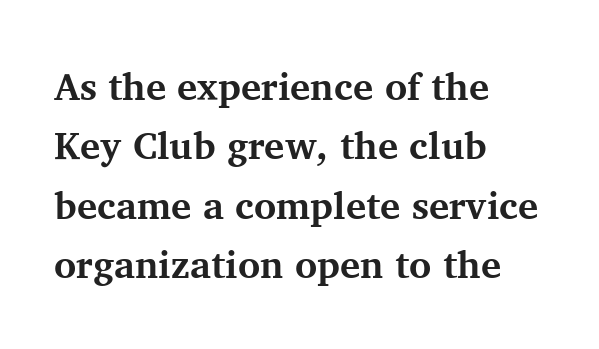
{"serif": "yes", "italic": "no", "bold": "yes", "weight": "bold", "width": "normal", "stroke_contrast": "medium", "x_height": "medium", "monospaced": "no", "underline": "no", "align": "left", "line_spacing": "normal", "line_spacing_ratio": 1.56, "letter_spacing": "normal", "letter_spacing_em": 0.0, "glyph_px": 38}
